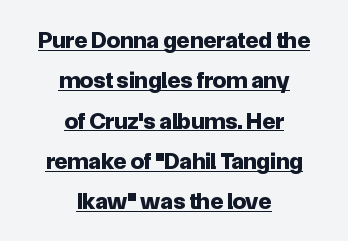
Q: Is the text bold? A: Yes.
Q: Is the text italic (slanted)? A: No, it is upright.
Q: Is the text underlined? A: Yes.
Q: How is the paragraph aligned? A: Centered.
Q: Is the spacing between letters normal or unusually wide? A: Normal.
Q: Is the spacing between lines tight, normal or loose? A: Normal.
